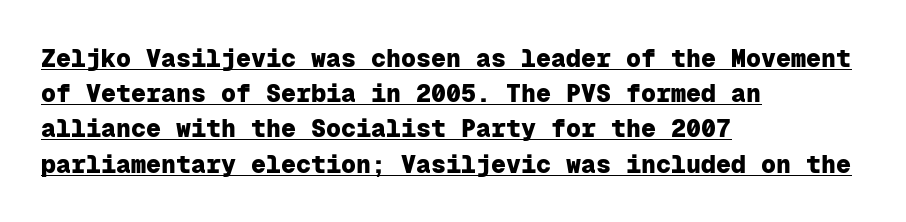
The image shows 25 px bold type, upright; set left-aligned, normal line spacing (1.41x), normal letter spacing, underlined.
